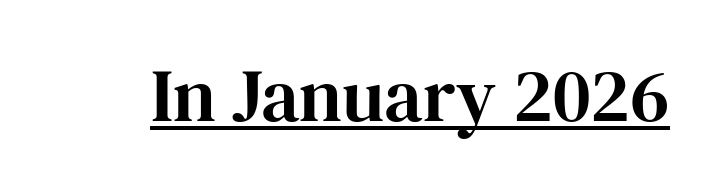
The image shows 75 px serif type, upright; set normal letter spacing, underlined; high stroke contrast and a medium x-height.
